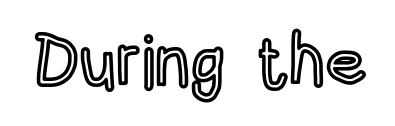
Characters remain perfectly vertical along every line. The passage shown is typed in a proportional face where columns would drift. Just letters on the line, the space beneath them empty. In terms of letterspacing, this is plain default setting.
